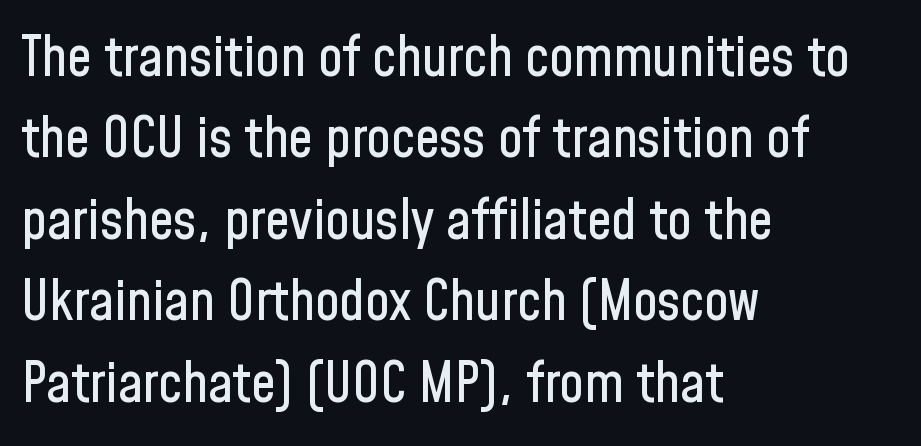
{"serif": "no", "italic": "no", "width": "condensed", "stroke_contrast": "low", "x_height": "medium", "monospaced": "no", "underline": "no", "align": "left", "line_spacing": "normal", "line_spacing_ratio": 1.48, "letter_spacing": "normal", "letter_spacing_em": 0.0, "glyph_px": 55}
